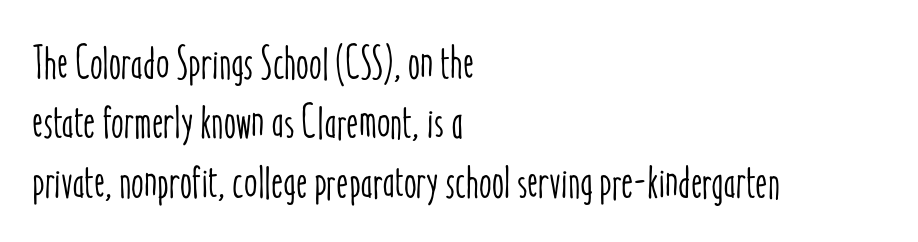
Q: Is the text italic (slanted)? A: No, it is upright.
Q: Is the text underlined? A: No.
Q: How is the paragraph aligned? A: Left-aligned.
Q: Is the spacing between letters normal or unusually wide? A: Normal.
Q: Is the spacing between lines tight, normal or loose? A: Normal.
Q: Width (condensed, normal, or wide)? A: Condensed.
Q: Stroke contrast? A: Low.
Q: x-height? A: Medium.
Q: Monospaced? A: No.
